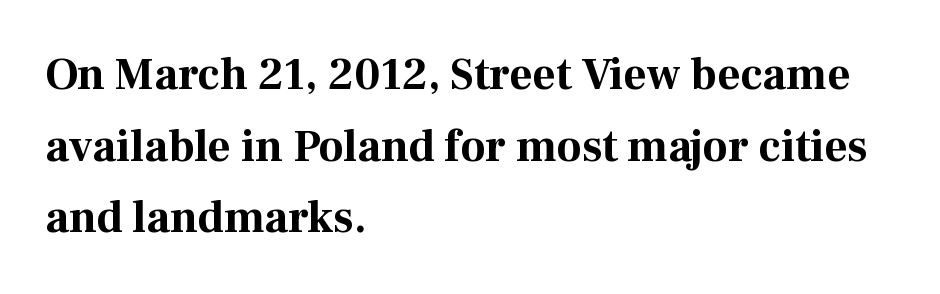
The image shows 45 px bold serif type, upright; set left-aligned, normal line spacing (1.59x), normal letter spacing, not underlined; medium stroke contrast and a medium x-height.
